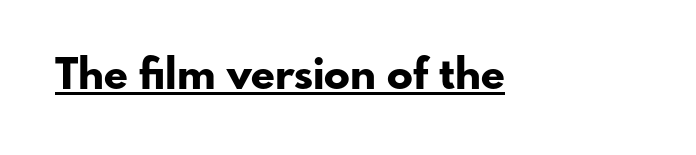
{"serif": "no", "italic": "no", "bold": "yes", "weight": "bold", "width": "normal", "stroke_contrast": "low", "x_height": "small", "monospaced": "no", "underline": "yes", "letter_spacing": "normal", "letter_spacing_em": 0.0, "glyph_px": 43}
